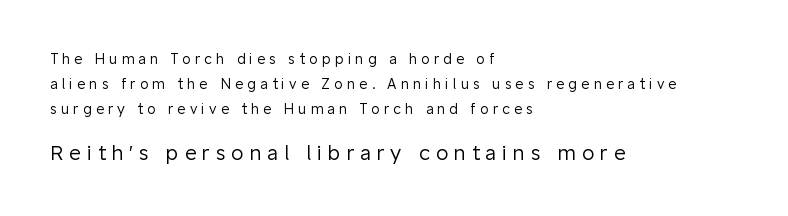
Character size in the trailing block exceeds that of the leading block. In terms of letterspacing, this is a distinctly airy, spread setting. The cut favours lightness, reaching ordinary text weight at its darkest. You can tell it's not italic because the verticals are truly vertical. The specimen omits any rule beneath the text block's lines.
